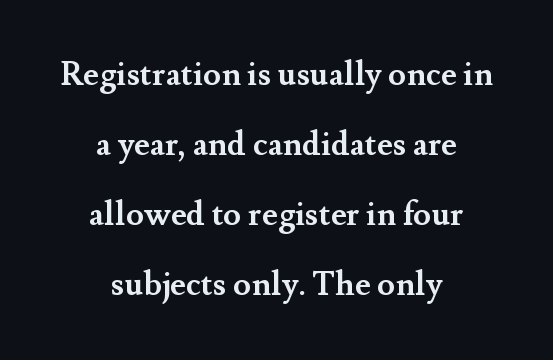
{"serif": "yes", "italic": "no", "bold": "yes", "weight": "semibold", "width": "normal", "stroke_contrast": "medium", "x_height": "small", "monospaced": "no", "underline": "no", "align": "center", "line_spacing": "loose", "line_spacing_ratio": 2.12, "letter_spacing": "normal", "letter_spacing_em": 0.0, "glyph_px": 33}
